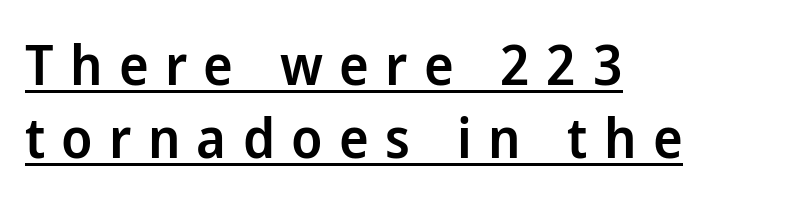
{"serif": "no", "italic": "no", "bold": "semi", "weight": "semibold", "width": "normal", "stroke_contrast": "low", "x_height": "medium", "monospaced": "no", "underline": "yes", "align": "left", "line_spacing": "normal", "line_spacing_ratio": 1.31, "letter_spacing": "wide", "letter_spacing_em": 0.29, "glyph_px": 56}
